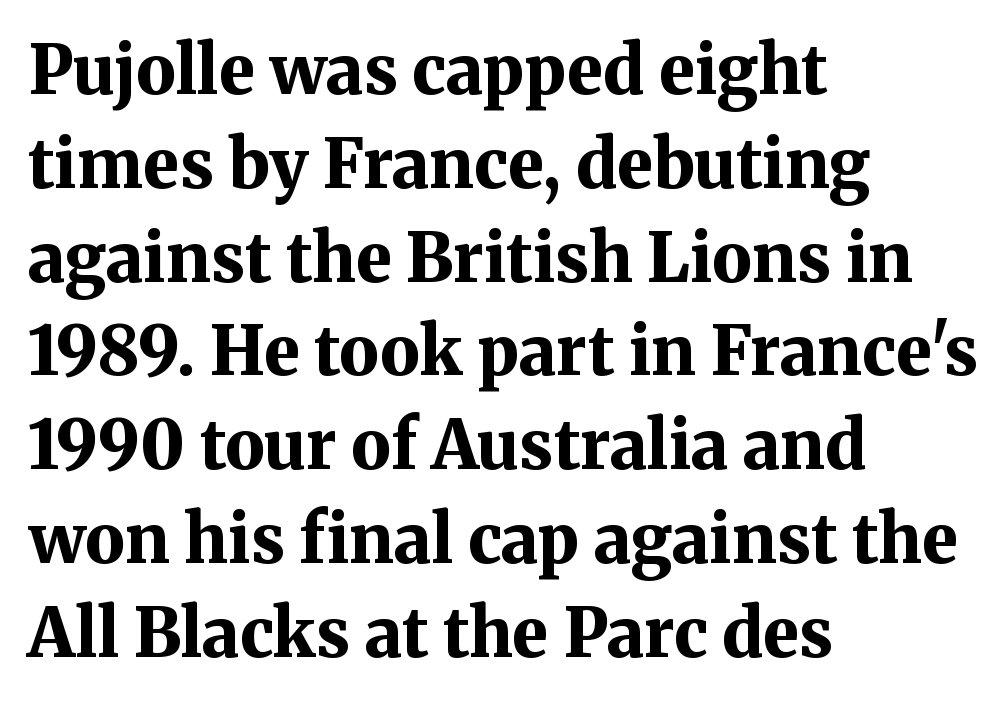
Q: Is the text bold? A: Yes.
Q: Is the text italic (slanted)? A: No, it is upright.
Q: Is the typeface a serif or a sans-serif typeface? A: Serif.
Q: Is the text underlined? A: No.
Q: How is the paragraph aligned? A: Left-aligned.
Q: Is the spacing between letters normal or unusually wide? A: Normal.
Q: Is the spacing between lines tight, normal or loose? A: Normal.
Q: Width (condensed, normal, or wide)? A: Normal.
Q: Stroke contrast? A: Medium.
Q: x-height? A: Medium.
Q: Monospaced? A: No.
